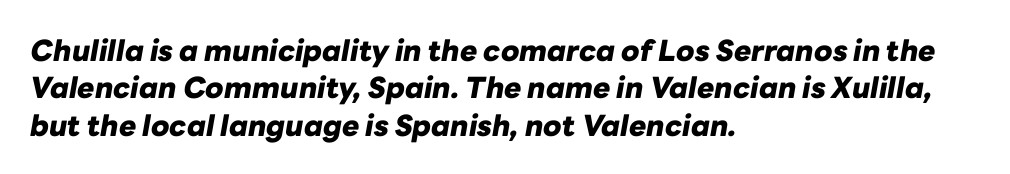
{"italic": "yes", "lean": "right", "slant_degrees": 10, "bold": "yes", "weight": "heavy", "width": "normal", "stroke_contrast": "low", "x_height": "medium", "monospaced": "no", "underline": "no", "align": "left", "line_spacing": "normal", "line_spacing_ratio": 1.29, "letter_spacing": "normal", "letter_spacing_em": 0.0, "glyph_px": 29}
